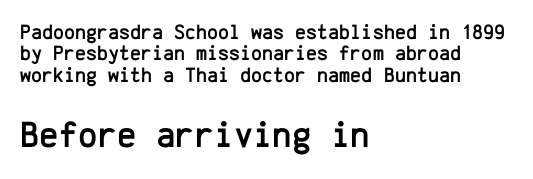
{"serif": "no", "italic": "no", "width": "normal", "stroke_contrast": "low", "x_height": "medium", "monospaced": "yes", "underline": "no", "align": "left", "line_spacing": "tight", "line_spacing_ratio": 1.02, "letter_spacing": "normal", "letter_spacing_em": 0.0, "larger_block": "second", "size_ratio": 1.76, "glyph_px": 37}
